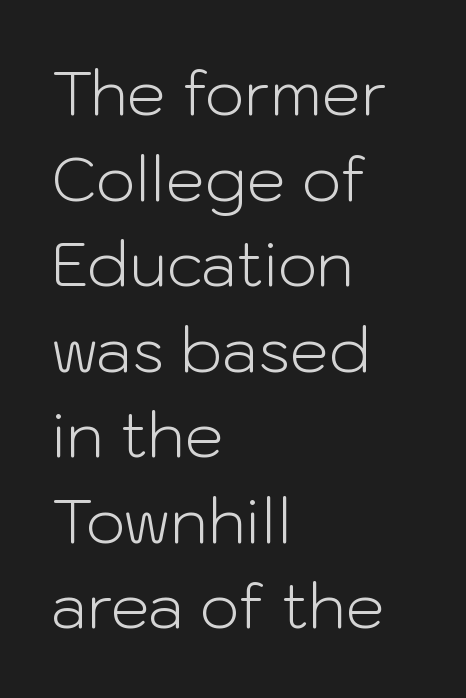
Regular leading. Posture: straight, roman, zero tilt. No extra tracking has been applied to these lines. Classification — sans serif. This sample has the flowing, uneven cadence of proportional lettering. Anything drawn beneath the words? Only blank space.
